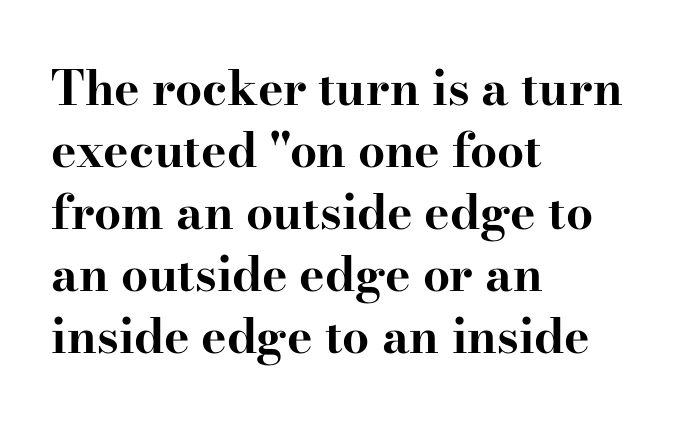
{"serif": "yes", "italic": "no", "bold": "yes", "weight": "bold", "width": "wide", "stroke_contrast": "high", "x_height": "small", "monospaced": "no", "underline": "no", "align": "left", "line_spacing": "normal", "line_spacing_ratio": 1.29, "letter_spacing": "normal", "letter_spacing_em": 0.0, "glyph_px": 48}
